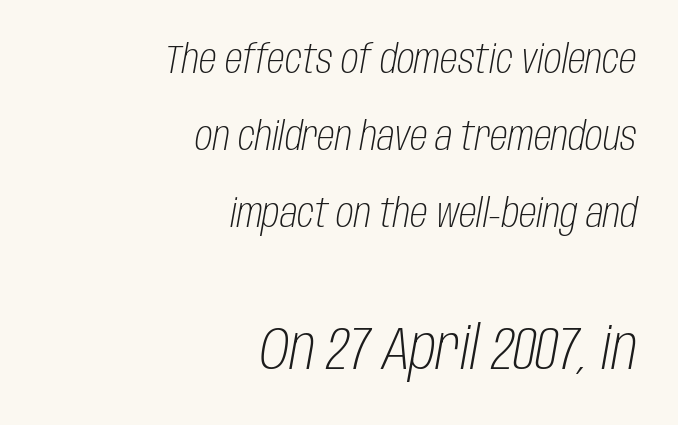
{"italic": "yes", "lean": "right", "slant_degrees": 10, "bold": "no", "weight": "light", "width": "condensed", "stroke_contrast": "low", "x_height": "large", "monospaced": "no", "underline": "no", "align": "right", "line_spacing": "loose", "line_spacing_ratio": 1.93, "letter_spacing": "normal", "letter_spacing_em": 0.0, "larger_block": "second", "size_ratio": 1.5, "glyph_px": 60}
